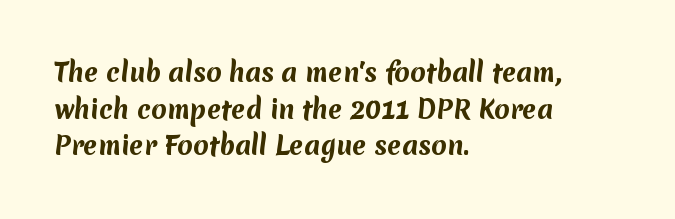
The image shows 25 px bold type; set left-aligned, normal line spacing (1.47x), normal letter spacing, not underlined.
